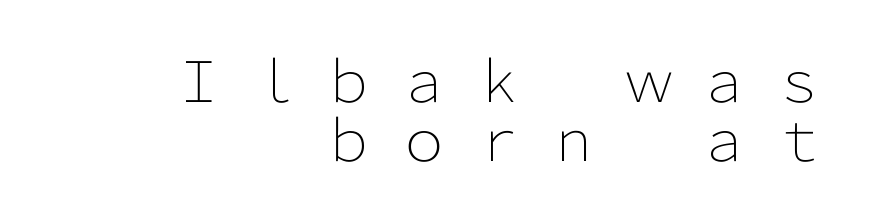
{"serif": "no", "italic": "no", "bold": "no", "weight": "light", "width": "normal", "stroke_contrast": "low", "x_height": "medium", "monospaced": "no", "underline": "no", "align": "right", "line_spacing": "tight", "line_spacing_ratio": 1.05, "letter_spacing": "wide", "letter_spacing_em": 0.34, "glyph_px": 56}
